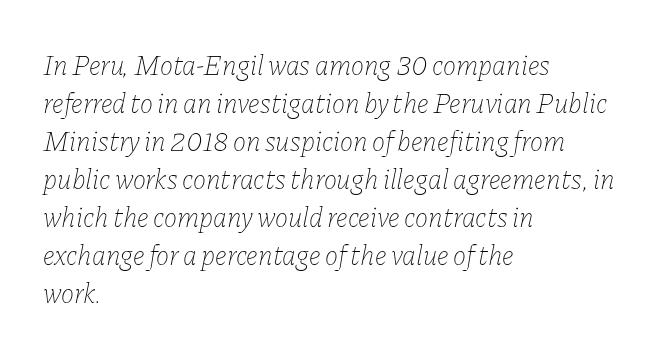
The image shows 28 px thin type, italic (leaning right); set left-aligned, normal line spacing (1.36x), normal letter spacing, not underlined; low stroke contrast and a medium x-height.
